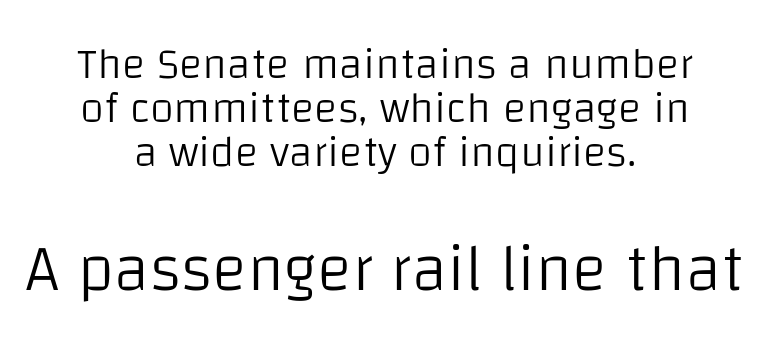
Descenders hang freely into open space. Typographically, this falls in the sans-serif category. The letters advance in unequal steps, a hallmark of proportional type. Posture: upright roman.
